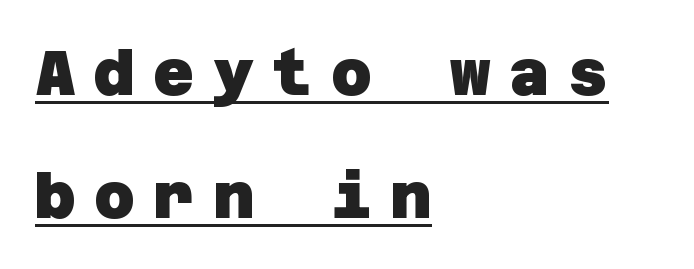
A typographer would call this underscored text. Loosely led — the rows are spread out. Letterform terminals end flat and unadorned throughout the passage. If you drew a ruler down the left edge, every line would touch it. Weight: bold.
